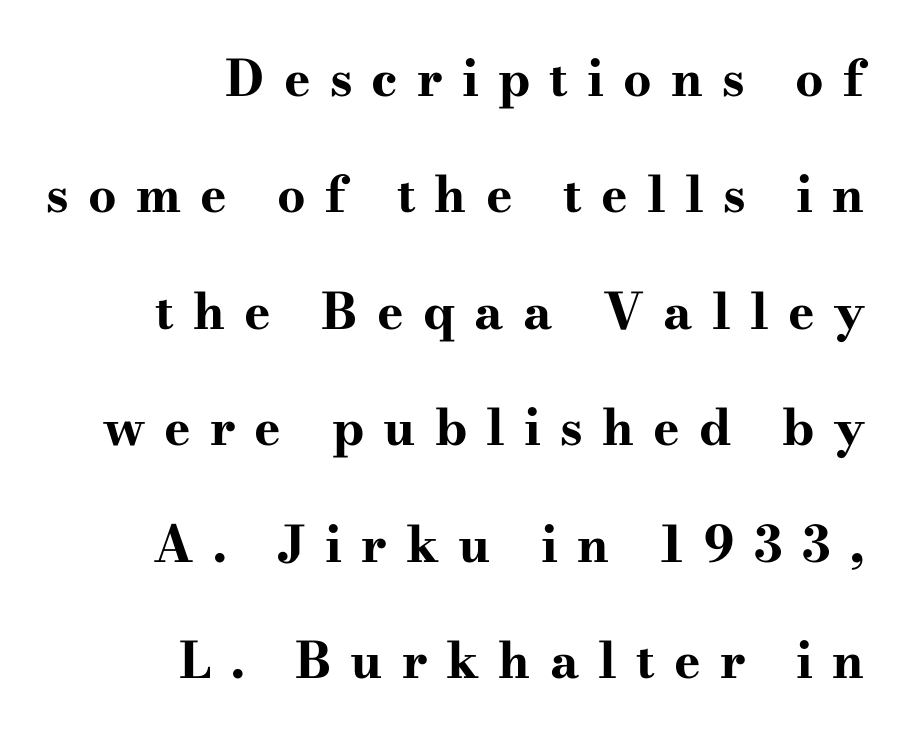
Any mark beneath the type? The region is blank. When letters stand straight like this, we call the style roman or upright. Students, note that the glyphs here are deliberately spaced far apart. Leading is clearly above the norm, producing a sparse column. Line ends are locked; line starts wander.
